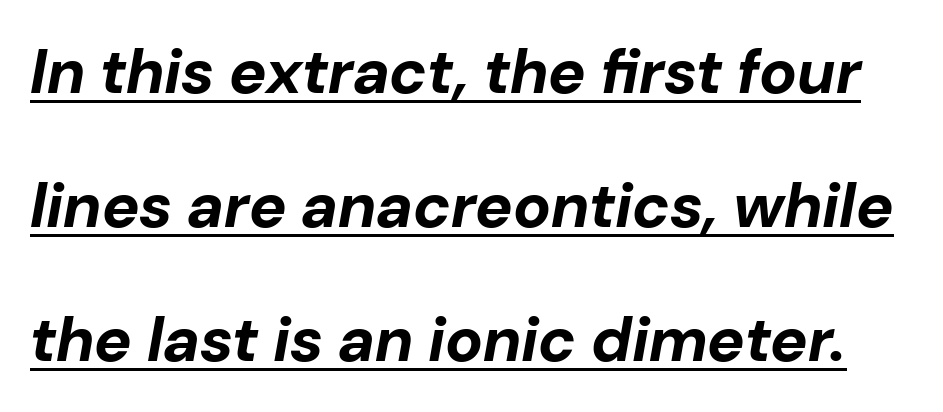
Q: Is the text bold? A: Yes.
Q: Is the text italic (slanted)? A: Yes, it leans right by about 10 degrees.
Q: Is the text underlined? A: Yes.
Q: Is the spacing between letters normal or unusually wide? A: Normal.
Q: Is the spacing between lines tight, normal or loose? A: Loose.
Q: Width (condensed, normal, or wide)? A: Normal.
Q: Stroke contrast? A: Low.
Q: x-height? A: Medium.
Q: Monospaced? A: No.
